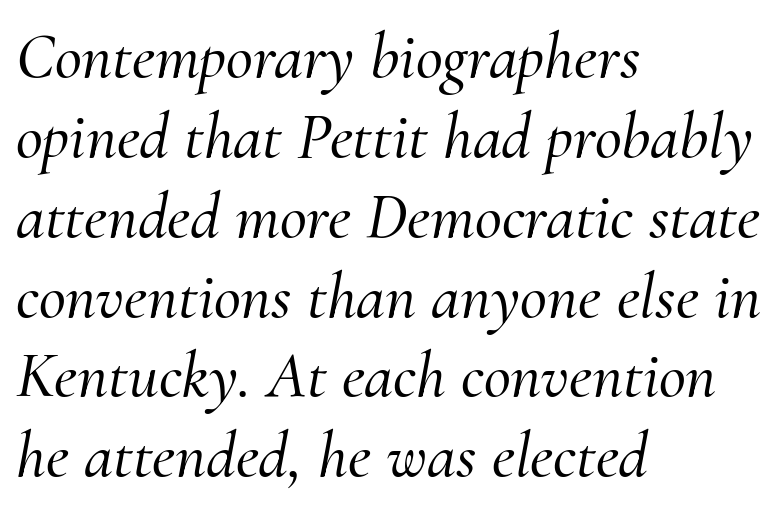
{"serif": "yes", "italic": "yes", "lean": "right", "slant_degrees": 10, "width": "normal", "stroke_contrast": "medium", "x_height": "small", "monospaced": "no", "underline": "no", "align": "left", "line_spacing_ratio": 1.21, "letter_spacing": "normal", "letter_spacing_em": 0.0, "glyph_px": 66}
